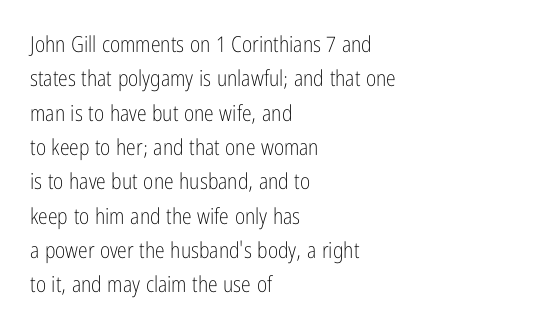
The specimen reads as upright at a glance. Is the stroke heavy? The answer is a plain regular-or-lighter. Clear beneath every line of the passage. Notice how descenders clear the ascenders below comfortably — that's standard leading.
